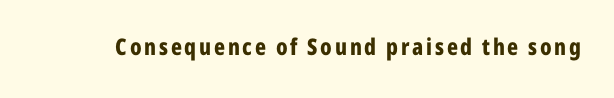
The words here are not underlined. Ascenders rise straight up at ninety degrees. What weight is shown? A full bold with thick strokes.
